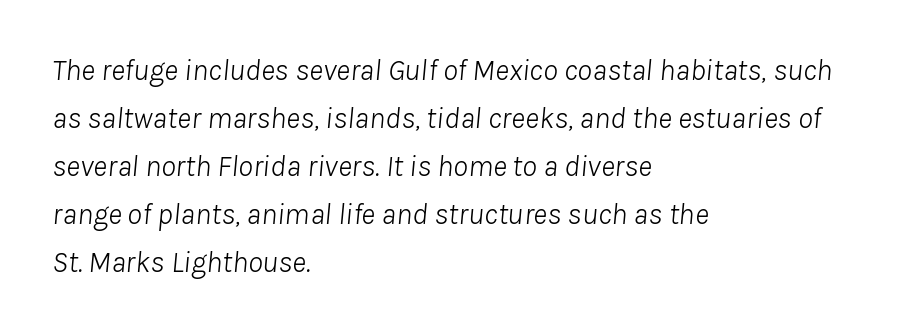
Q: Is the text bold? A: No.
Q: Is the text italic (slanted)? A: Yes, it leans right by about 8 degrees.
Q: Is the text underlined? A: No.
Q: How is the paragraph aligned? A: Left-aligned.
Q: Is the spacing between letters normal or unusually wide? A: Normal.
Q: Is the spacing between lines tight, normal or loose? A: Normal.
Q: Width (condensed, normal, or wide)? A: Normal.
Q: Stroke contrast? A: Low.
Q: x-height? A: Medium.
Q: Monospaced? A: No.
